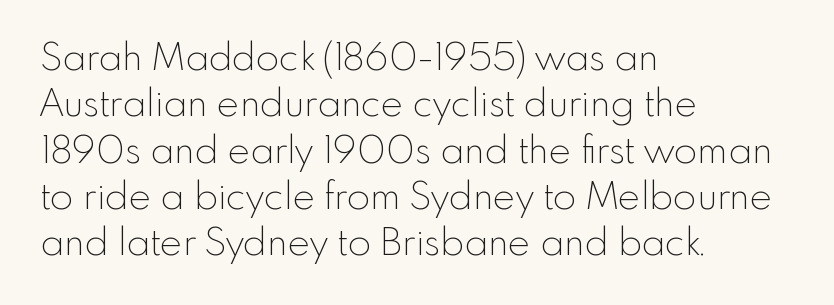
The passage shown is typed in a proportional face where columns would drift. Casual observation: everything's shoved over to the left. Is there any slant? The stems are plumb. Unbolded letterforms with no extra heft. Type style note: lacks serifs. Type without underlining.
